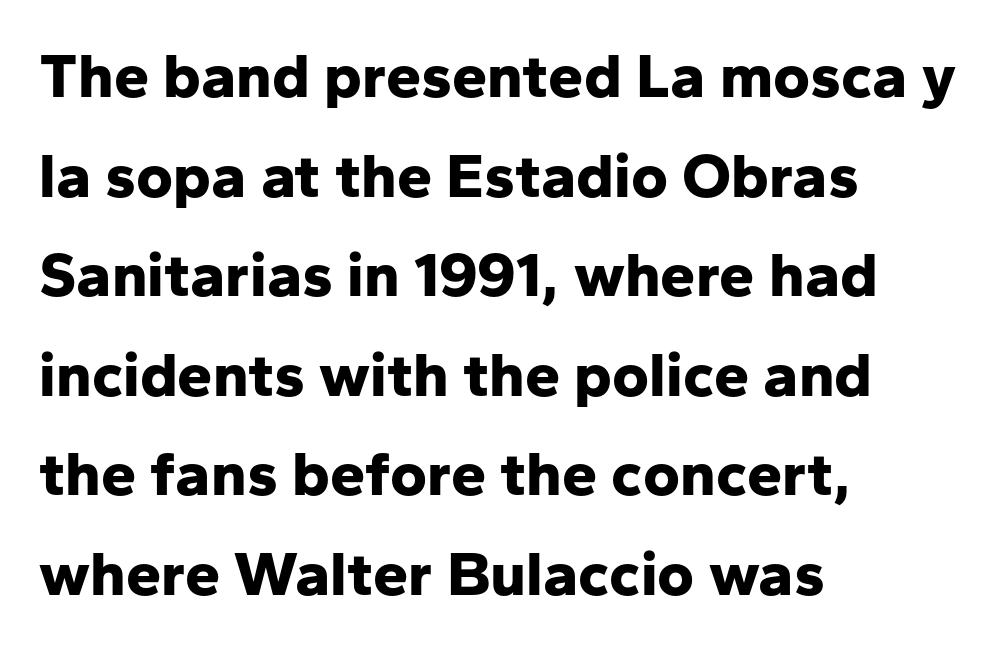
Designer's note — italics off, roman on. I'd describe the lettering as bold — thick and assertive. Typographically, this falls in the sans-serif category. The paragraph shown leans on its left margin. Baseline-to-baseline distance is the conventional proportion of letter height. Each letter keeps its own natural width here, so spacing adapts to shape.
